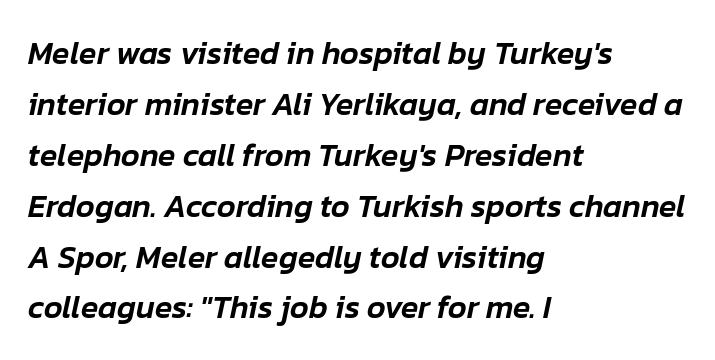
The lettering tilts uniformly, giving the passage an italic look. A bare baseline throughout the passage. Each word holds together tightly as a unit, with standard inter-letter gaps. Visually the block forms a straight wall on the left and a jagged coastline on the right. Vertically, the passage feels balanced, rows spaced as you'd expect.
